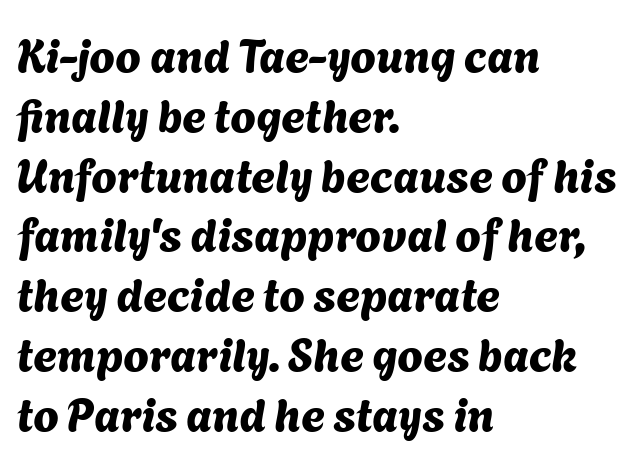
{"serif": "no", "width": "normal", "stroke_contrast": "medium", "x_height": "medium", "monospaced": "no", "underline": "no", "align": "left", "line_spacing": "normal", "line_spacing_ratio": 1.3, "letter_spacing": "normal", "letter_spacing_em": 0.0, "glyph_px": 46}
